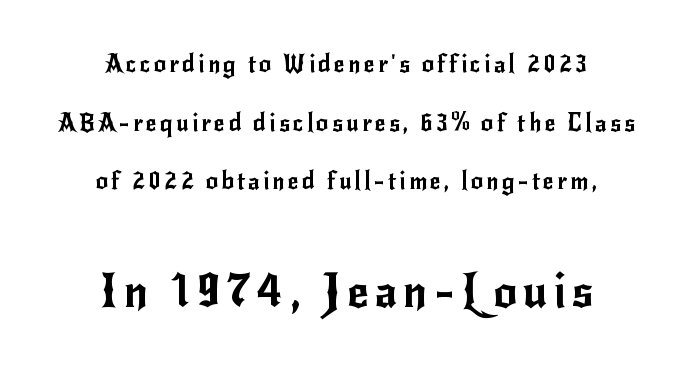
The image shows 47 px sans-serif type, upright; set centered, loose line spacing (2.44x), not underlined; the second (bottom) block is 1.96x larger; low stroke contrast and a small x-height.
